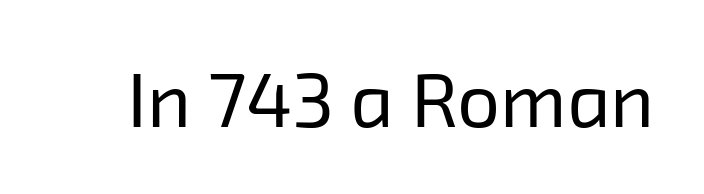
{"serif": "no", "bold": "no", "weight": "regular", "width": "normal", "stroke_contrast": "low", "x_height": "medium", "monospaced": "no", "underline": "no", "letter_spacing": "normal", "letter_spacing_em": 0.0, "glyph_px": 76}
